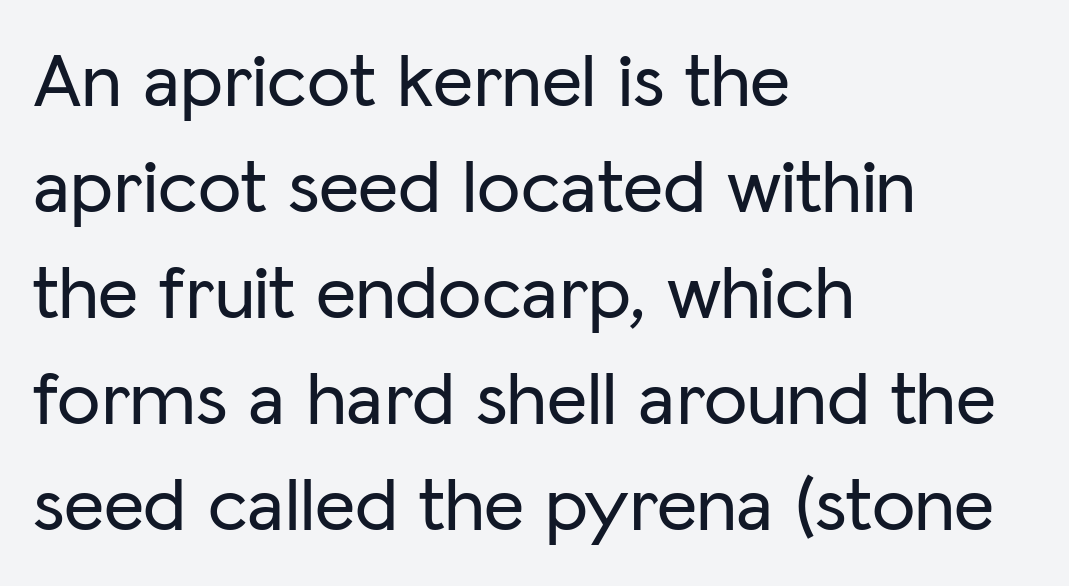
The image shows 78 px sans-serif type, upright; set left-aligned, normal line spacing (1.36x), normal letter spacing, not underlined; low stroke contrast and a medium x-height.
